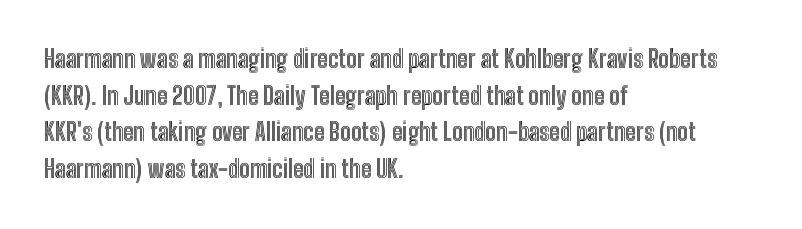
Q: Is the text italic (slanted)? A: No, it is upright.
Q: Is the text underlined? A: No.
Q: How is the paragraph aligned? A: Left-aligned.
Q: Is the spacing between letters normal or unusually wide? A: Normal.
Q: Is the spacing between lines tight, normal or loose? A: Normal.
